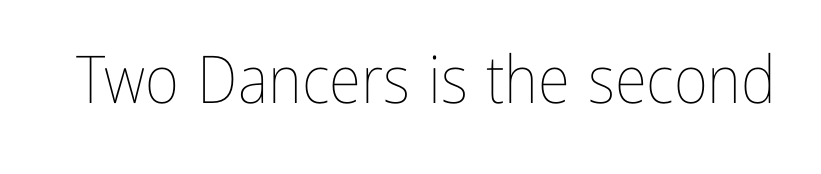
{"italic": "no", "bold": "no", "weight": "thin", "width": "condensed", "stroke_contrast": "low", "x_height": "medium", "monospaced": "no", "underline": "no", "letter_spacing": "normal", "letter_spacing_em": 0.0, "glyph_px": 66}
